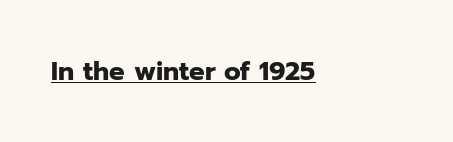
{"italic": "no", "bold": "yes", "underline": "yes", "letter_spacing": "normal", "letter_spacing_em": 0.0, "glyph_px": 26}
